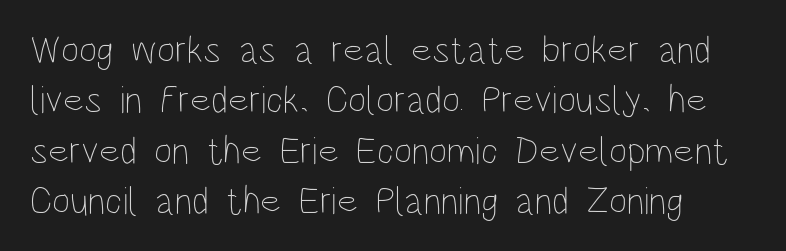
{"italic": "no", "bold": "no", "weight": "thin", "width": "condensed", "stroke_contrast": "low", "x_height": "large", "monospaced": "no", "underline": "no", "line_spacing": "normal", "line_spacing_ratio": 1.29, "letter_spacing": "normal", "letter_spacing_em": 0.0, "glyph_px": 39}
